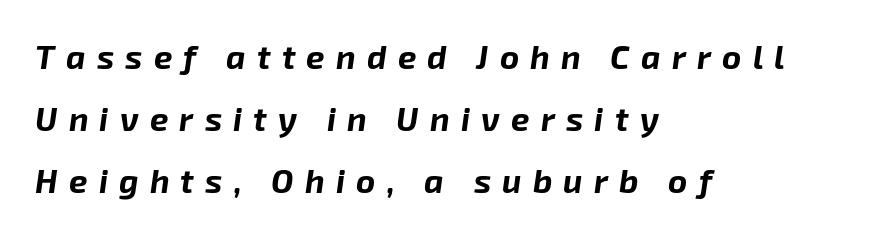
Q: Is the text bold? A: Yes.
Q: Is the text italic (slanted)? A: Yes, it leans right by about 8 degrees.
Q: Is the text underlined? A: No.
Q: How is the paragraph aligned? A: Left-aligned.
Q: Is the spacing between letters normal or unusually wide? A: Unusually wide.
Q: Width (condensed, normal, or wide)? A: Normal.
Q: Stroke contrast? A: Low.
Q: x-height? A: Medium.
Q: Monospaced? A: No.
